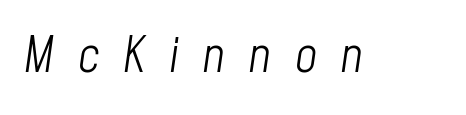
The image shows 49 px light, condensed type, italic (leaning right); set unusually wide letter spacing (+0.47 em), not underlined; low stroke contrast and a medium x-height.
